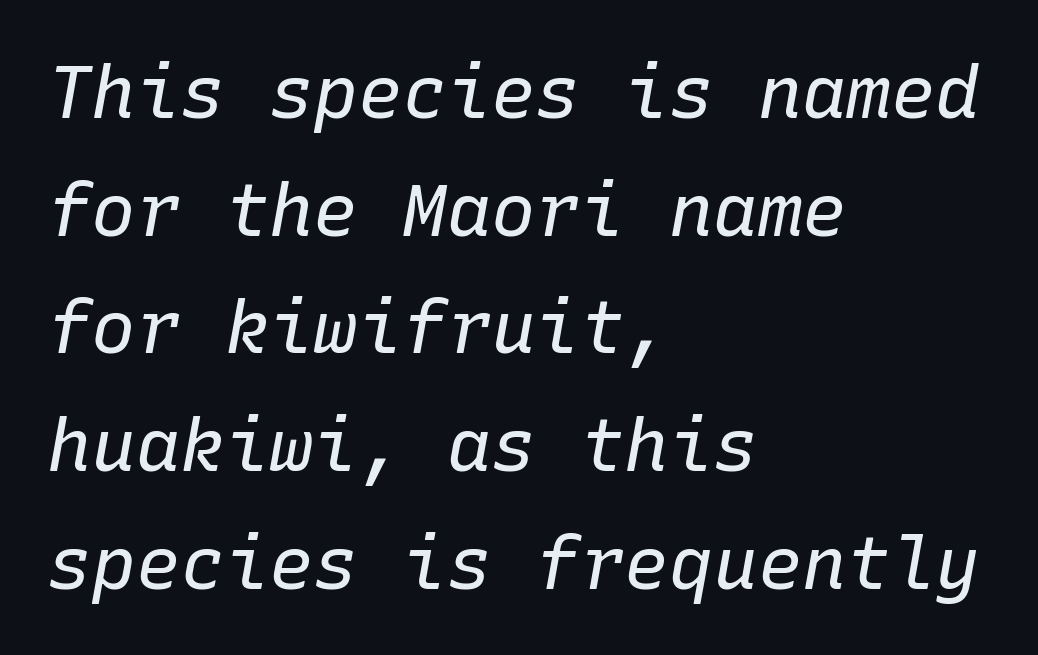
{"italic": "yes", "lean": "right", "slant_degrees": 10, "bold": "no", "weight": "regular", "width": "normal", "stroke_contrast": "low", "x_height": "medium", "monospaced": "yes", "underline": "no", "align": "left", "line_spacing": "normal", "line_spacing_ratio": 1.59, "letter_spacing": "normal", "letter_spacing_em": 0.0, "glyph_px": 74}
